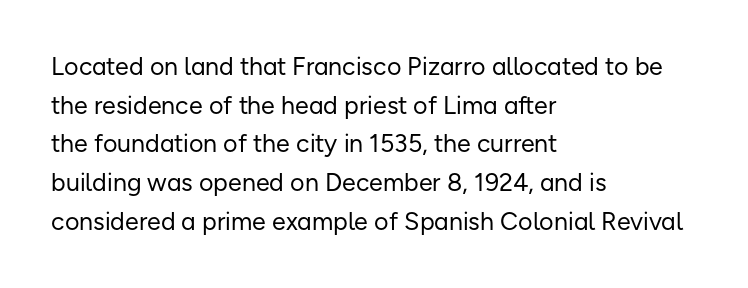
{"italic": "no", "bold": "no", "underline": "no", "align": "left", "line_spacing": "normal", "line_spacing_ratio": 1.55, "letter_spacing": "normal", "letter_spacing_em": 0.0, "glyph_px": 25}
